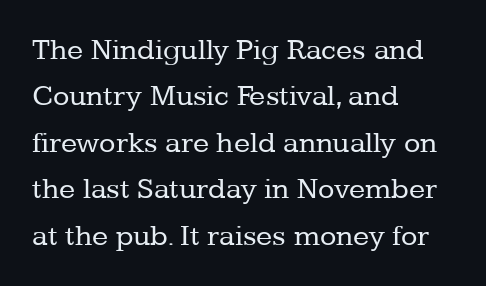
The image shows 30 px regular-weight serif type, upright; set left-aligned, normal line spacing (1.55x), normal letter spacing, not underlined; low stroke contrast and a medium x-height.
